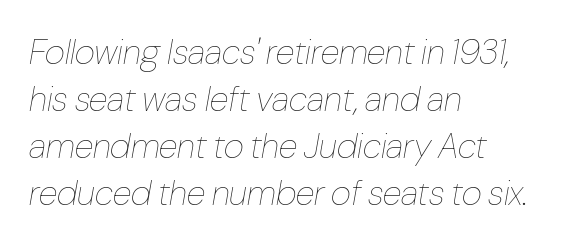
Proportional: the letters do not fall into vertical columns. Compared with ordinary roman type, these characters are visibly tilted. Glance below the letters and you will spot only blank space. Left-aligned paragraph, ragged on the right. The typeface has the unassuming heft of standard copy or less. The rendering uses a moderate line-height, typical for paragraphs.
